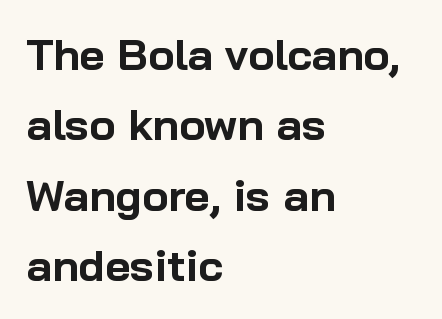
{"serif": "no", "italic": "no", "bold": "yes", "weight": "bold", "width": "normal", "stroke_contrast": "low", "x_height": "medium", "monospaced": "no", "underline": "no", "align": "left", "line_spacing": "normal", "line_spacing_ratio": 1.6, "letter_spacing": "normal", "letter_spacing_em": 0.0, "glyph_px": 44}
